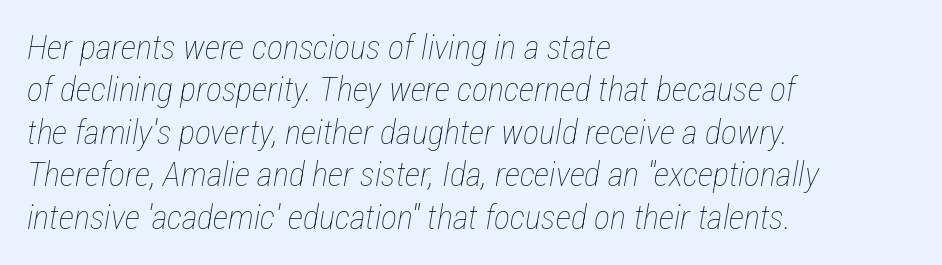
{"italic": "yes", "lean": "right", "slant_degrees": 12, "bold": "no", "weight": "thin", "width": "condensed", "stroke_contrast": "low", "x_height": "medium", "monospaced": "no", "underline": "no", "align": "left", "line_spacing": "normal", "line_spacing_ratio": 1.25, "letter_spacing": "normal", "letter_spacing_em": 0.0, "glyph_px": 34}
